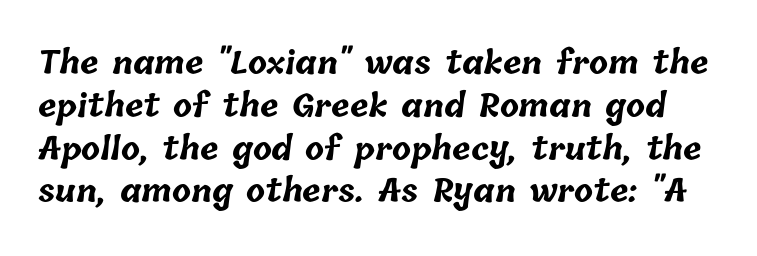
Any mark beneath the type? The region is blank. Each new line begins a customary step beneath the previous one. A dark, heavy texture on the line: the type is bold. Proportional: the letters do not fall into vertical columns. Compared with typical body copy, the letter spacing here is the same.
